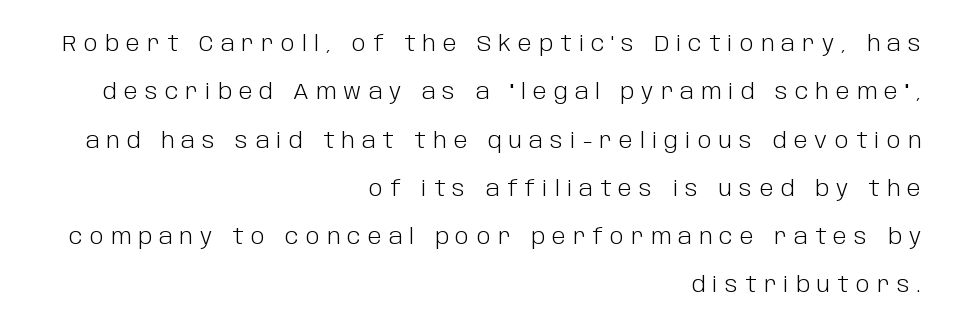
Successive baselines arrive slowly, with a big drop between each. Unmarked baselines from the first word to the last. The rendering inserts visible extra space after every character. Letters have the restrained weight of plain body copy at most. A roman cut, with each character standing at attention. The rag falls on the left side of this text block.
